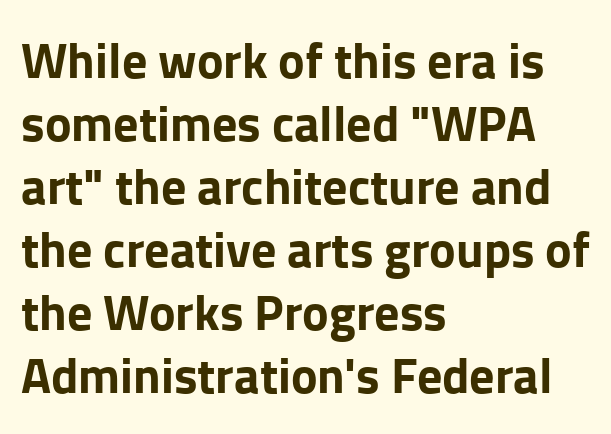
{"serif": "no", "italic": "no", "bold": "yes", "weight": "bold", "width": "normal", "stroke_contrast": "low", "x_height": "medium", "monospaced": "no", "underline": "no", "align": "left", "line_spacing": "normal", "line_spacing_ratio": 1.26, "letter_spacing": "normal", "letter_spacing_em": 0.0, "glyph_px": 50}
